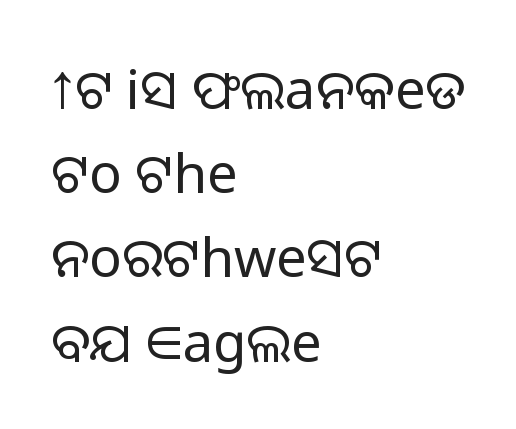
Q: Is the text bold? A: No.
Q: Is the text italic (slanted)? A: No, it is upright.
Q: Is the typeface a serif or a sans-serif typeface? A: Sans-serif.
Q: Is the text underlined? A: No.
Q: How is the paragraph aligned? A: Left-aligned.
Q: Is the spacing between letters normal or unusually wide? A: Normal.
Q: Is the spacing between lines tight, normal or loose? A: Normal.
Q: Width (condensed, normal, or wide)? A: Normal.
Q: Stroke contrast? A: Low.
Q: x-height? A: Medium.
Q: Monospaced? A: No.
